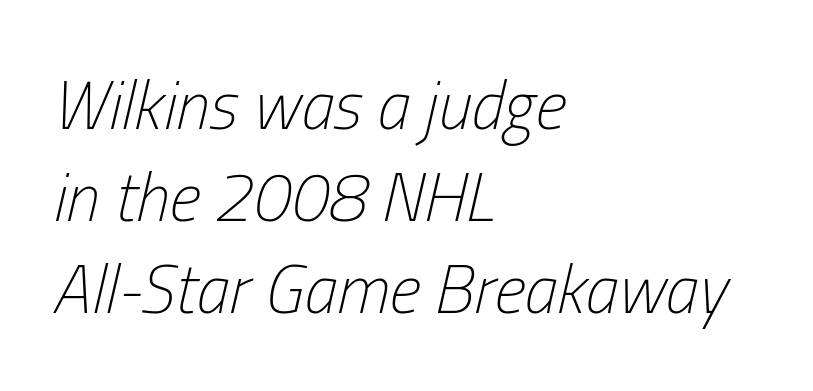
Q: Is the text bold? A: No.
Q: Is the text italic (slanted)? A: Yes, it leans right by about 13 degrees.
Q: Is the text underlined? A: No.
Q: How is the paragraph aligned? A: Left-aligned.
Q: Is the spacing between letters normal or unusually wide? A: Normal.
Q: Is the spacing between lines tight, normal or loose? A: Normal.
Q: Width (condensed, normal, or wide)? A: Condensed.
Q: Stroke contrast? A: Low.
Q: x-height? A: Medium.
Q: Monospaced? A: No.
